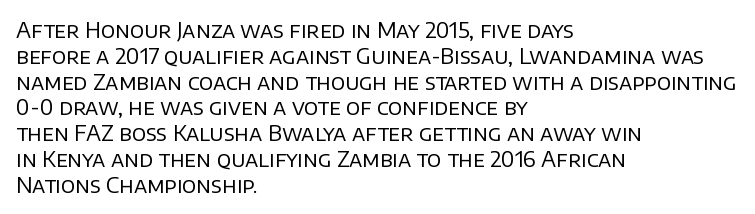
Q: Is the text bold? A: No.
Q: Is the text italic (slanted)? A: No, it is upright.
Q: Is the text underlined? A: No.
Q: How is the paragraph aligned? A: Left-aligned.
Q: Is the spacing between letters normal or unusually wide? A: Normal.
